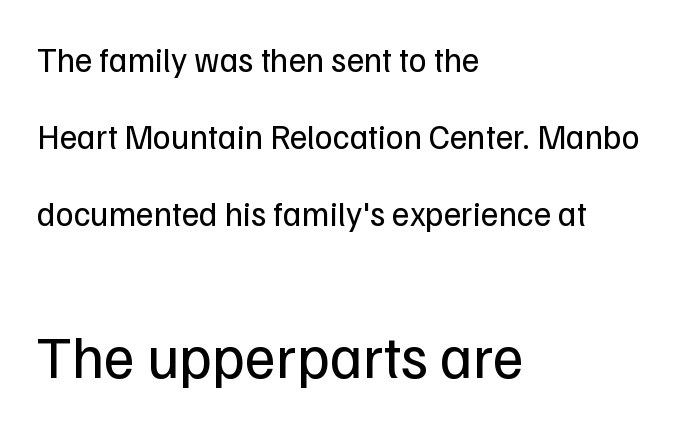
Leading is clearly above the norm, producing a sparse column. Unbolded letterforms with no extra heft. This sample has the flowing, uneven cadence of proportional lettering. Tall strokes in this sample are plumb rather than angled. A sans-serif font was chosen for this passage.
